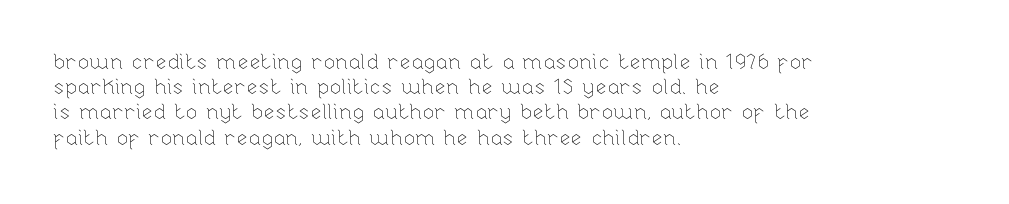
Q: Is the text bold? A: No.
Q: Is the text italic (slanted)? A: No, it is upright.
Q: Is the text underlined? A: No.
Q: How is the paragraph aligned? A: Left-aligned.
Q: Is the spacing between letters normal or unusually wide? A: Normal.
